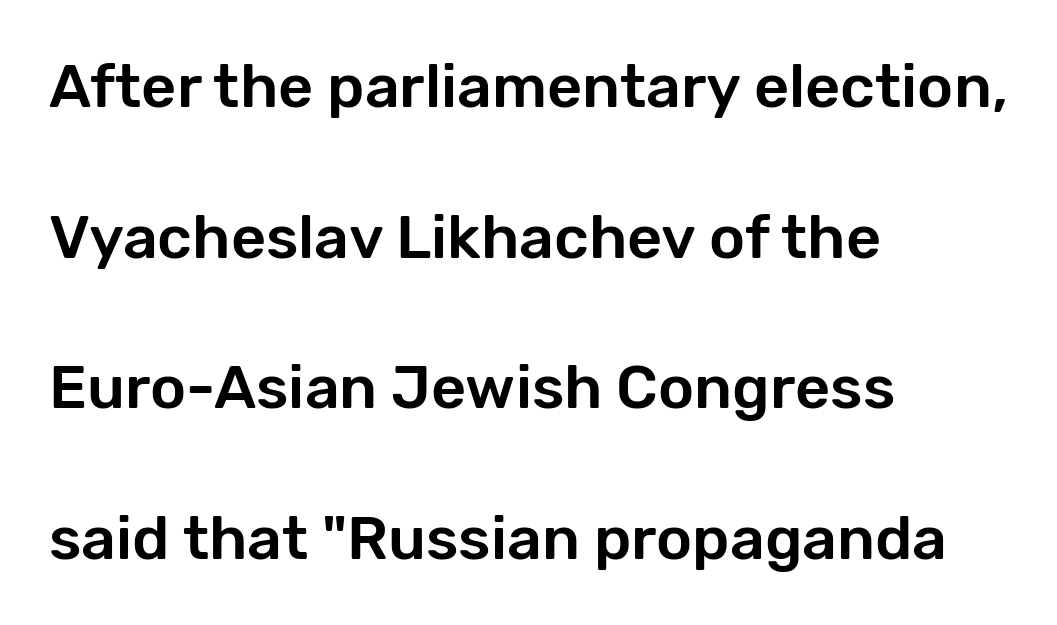
{"serif": "no", "italic": "no", "width": "normal", "stroke_contrast": "low", "x_height": "medium", "monospaced": "no", "underline": "no", "align": "left", "line_spacing": "loose", "line_spacing_ratio": 2.47, "letter_spacing": "normal", "letter_spacing_em": 0.0, "glyph_px": 61}
